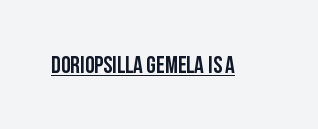
{"italic": "no", "underline": "yes", "letter_spacing": "normal", "letter_spacing_em": 0.0, "glyph_px": 24}
